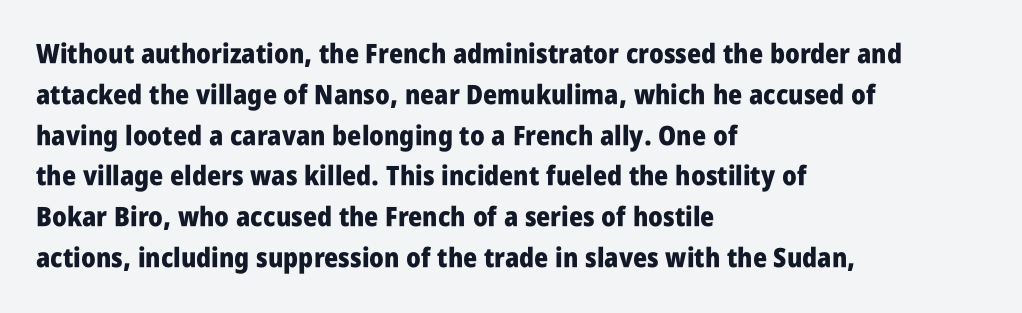
The image shows 27 px bold type, upright; set left-aligned, normal line spacing (1.51x), normal letter spacing, not underlined.
